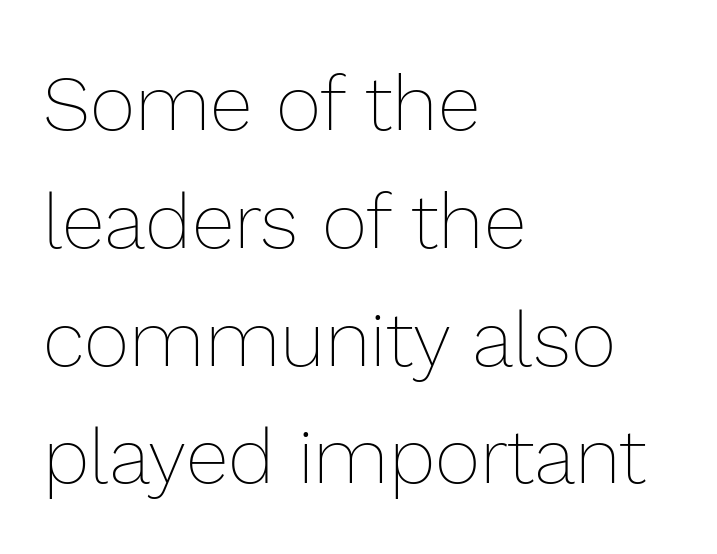
The image shows 78 px thin type, upright; set left-aligned, normal line spacing (1.51x), normal letter spacing, not underlined; a medium x-height.
